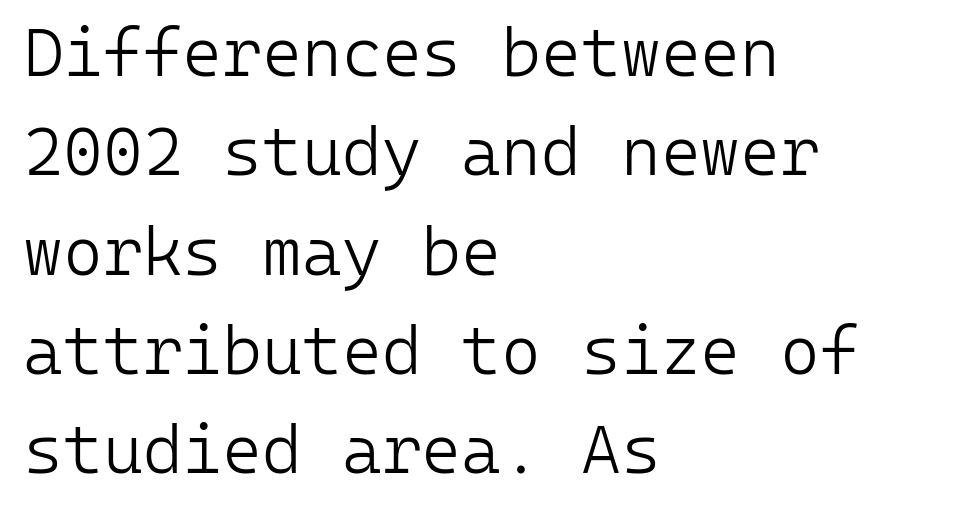
Q: Is the text bold? A: No.
Q: Is the text italic (slanted)? A: No, it is upright.
Q: Is the typeface a serif or a sans-serif typeface? A: Sans-serif.
Q: Is the text underlined? A: No.
Q: How is the paragraph aligned? A: Left-aligned.
Q: Is the spacing between letters normal or unusually wide? A: Normal.
Q: Is the spacing between lines tight, normal or loose? A: Normal.
Q: Width (condensed, normal, or wide)? A: Normal.
Q: Stroke contrast? A: Low.
Q: x-height? A: Medium.
Q: Monospaced? A: Yes.
